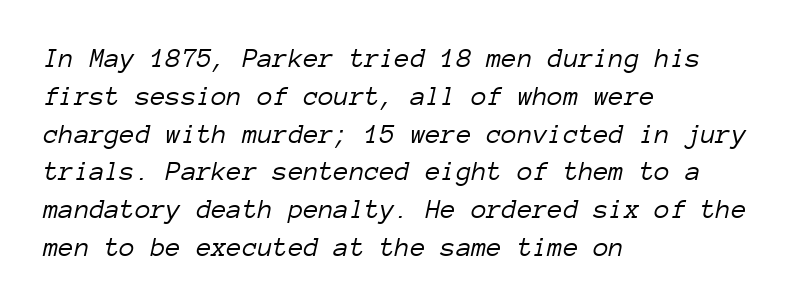
Q: Is the text bold? A: No.
Q: Is the text italic (slanted)? A: Yes, it leans right by about 12 degrees.
Q: Is the text underlined? A: No.
Q: How is the paragraph aligned? A: Left-aligned.
Q: Is the spacing between letters normal or unusually wide? A: Normal.
Q: Is the spacing between lines tight, normal or loose? A: Normal.
Q: Width (condensed, normal, or wide)? A: Normal.
Q: Stroke contrast? A: Low.
Q: x-height? A: Medium.
Q: Monospaced? A: Yes.
